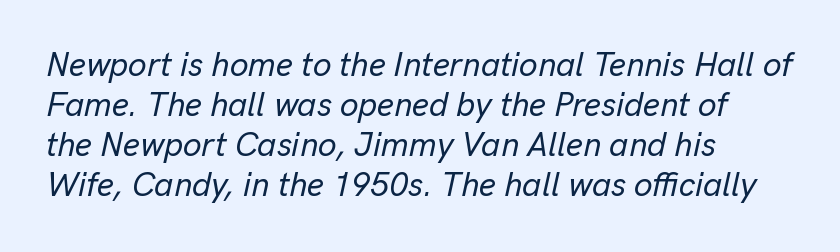
Q: Is the text italic (slanted)? A: Yes, it leans right by about 13 degrees.
Q: Is the text underlined? A: No.
Q: How is the paragraph aligned? A: Left-aligned.
Q: Is the spacing between letters normal or unusually wide? A: Normal.
Q: Width (condensed, normal, or wide)? A: Normal.
Q: Stroke contrast? A: Low.
Q: x-height? A: Medium.
Q: Monospaced? A: No.
